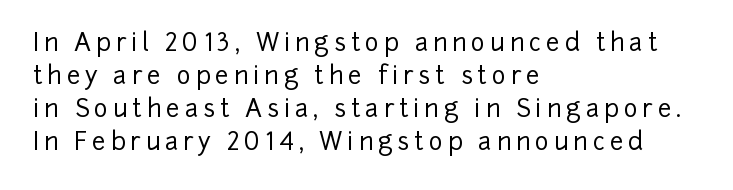
{"italic": "no", "underline": "no", "align": "left", "line_spacing": "normal", "line_spacing_ratio": 1.38, "letter_spacing": "wide", "letter_spacing_em": 0.2, "glyph_px": 24}
